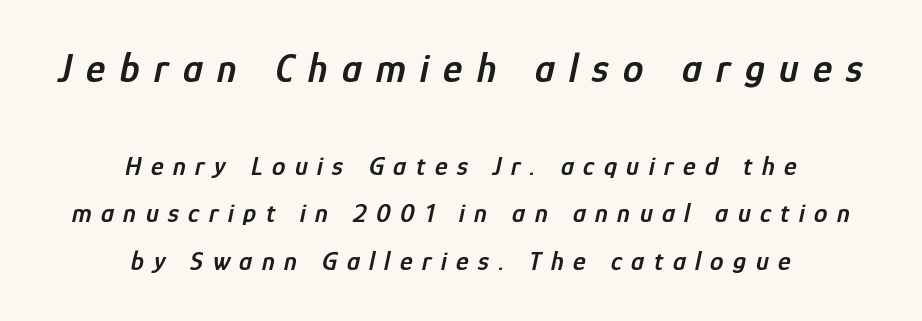
Q: Is the text bold? A: Semi-bold.
Q: Is the text italic (slanted)? A: Yes, it leans right by about 12 degrees.
Q: Is the text underlined? A: No.
Q: How is the paragraph aligned? A: Centered.
Q: Is the spacing between letters normal or unusually wide? A: Unusually wide.
Q: Which block of text is set in a larger size, the first (top) or the second (bottom)? A: The first (top) one.
Q: Width (condensed, normal, or wide)? A: Condensed.
Q: Stroke contrast? A: Low.
Q: x-height? A: Medium.
Q: Monospaced? A: No.
